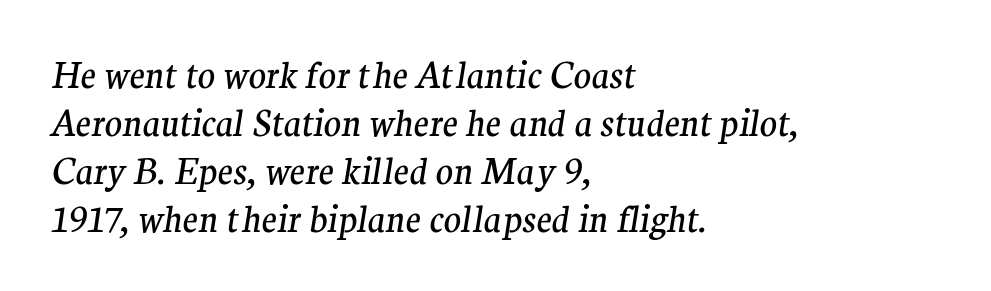
Q: Is the text bold? A: No.
Q: Is the text italic (slanted)? A: Yes, it leans right by about 9 degrees.
Q: Is the typeface a serif or a sans-serif typeface? A: Serif.
Q: Is the text underlined? A: No.
Q: How is the paragraph aligned? A: Left-aligned.
Q: Is the spacing between letters normal or unusually wide? A: Normal.
Q: Is the spacing between lines tight, normal or loose? A: Normal.
Q: Width (condensed, normal, or wide)? A: Normal.
Q: Stroke contrast? A: Medium.
Q: x-height? A: Medium.
Q: Monospaced? A: No.
